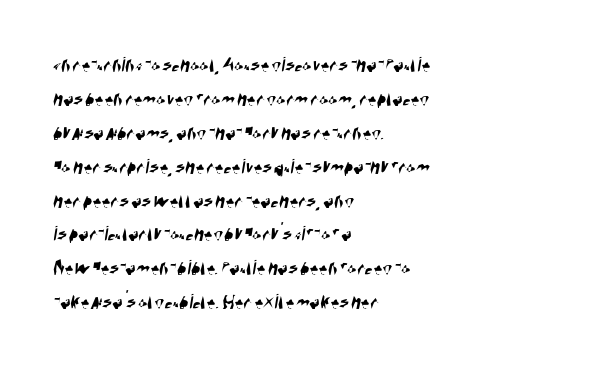
{"underline": "no", "align": "left", "line_spacing": "normal", "line_spacing_ratio": 1.54, "letter_spacing": "normal", "letter_spacing_em": 0.0, "glyph_px": 22}
